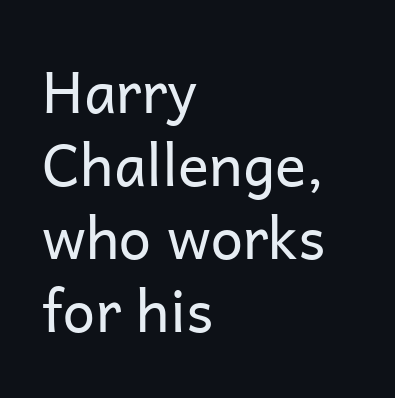
The image shows 58 px regular-weight sans-serif type, upright; set left-aligned, normal line spacing (1.26x), normal letter spacing, not underlined; low stroke contrast and a medium x-height.
